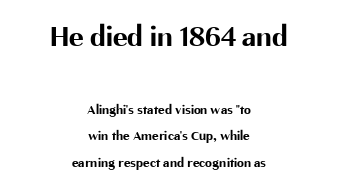
The image shows 31 px bold sans-serif type, upright; set centered, line spacing 1.88x, normal letter spacing, not underlined; the first (top) block is 2.21x larger; medium stroke contrast and a medium x-height.
